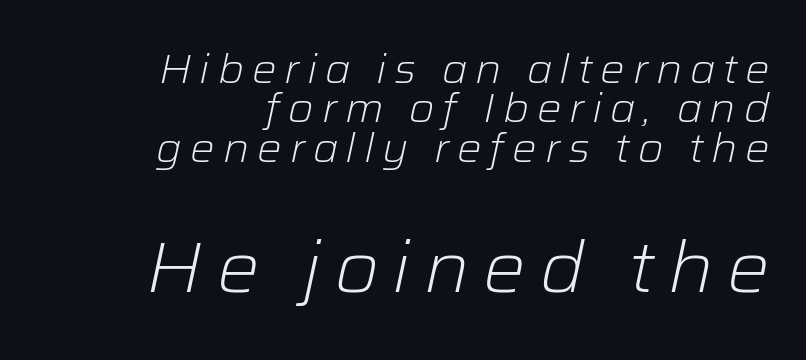
The image shows 71 px light type, italic (leaning right); set right-aligned, tight line spacing (0.96x), not underlined; the second (bottom) block is 1.73x larger; low stroke contrast and a medium x-height.
